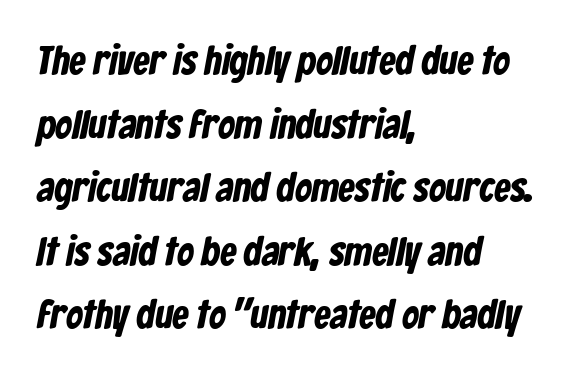
The image shows 41 px condensed sans-serif type; set left-aligned, normal line spacing (1.55x), normal letter spacing, not underlined; low stroke contrast and a medium x-height.
